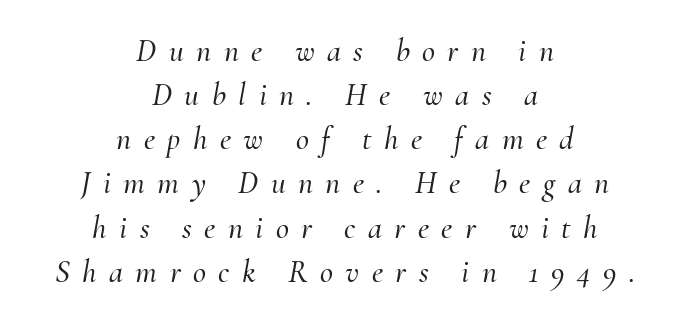
The image shows 32 px serif type, italic (leaning right); set centered, normal line spacing (1.38x), unusually wide letter spacing (+0.39 em), not underlined; medium stroke contrast and a small x-height.
